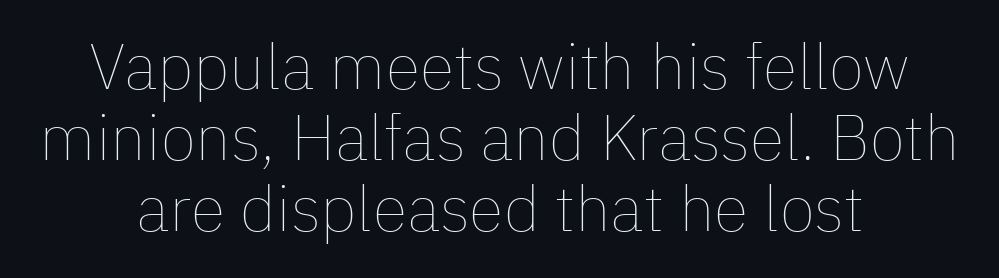
{"italic": "no", "bold": "no", "weight": "thin", "width": "normal", "stroke_contrast": "low", "x_height": "medium", "monospaced": "no", "underline": "no", "align": "center", "line_spacing": "tight", "line_spacing_ratio": 1.11, "letter_spacing": "normal", "letter_spacing_em": 0.0, "glyph_px": 64}
